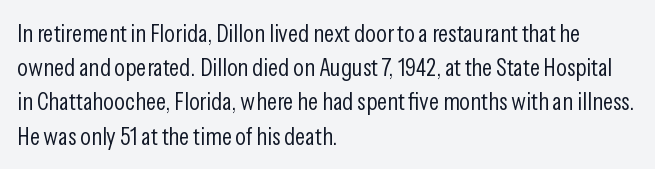
{"italic": "no", "bold": "no", "underline": "no", "align": "left", "line_spacing": "normal", "line_spacing_ratio": 1.37, "letter_spacing": "normal", "letter_spacing_em": 0.0, "glyph_px": 25}
